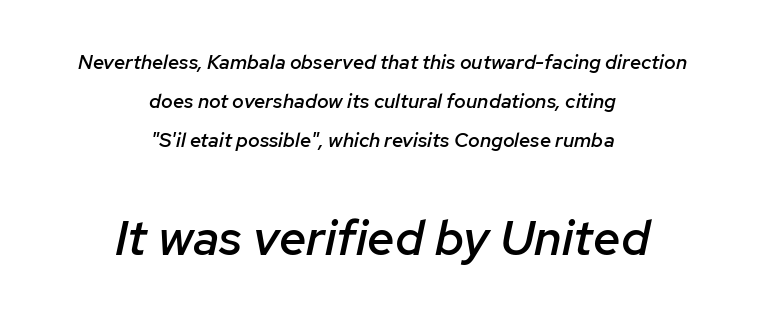
{"italic": "yes", "lean": "right", "slant_degrees": 12, "bold": "semi", "weight": "semibold", "width": "normal", "stroke_contrast": "low", "x_height": "medium", "monospaced": "no", "underline": "no", "align": "center", "line_spacing": "loose", "line_spacing_ratio": 1.96, "letter_spacing": "normal", "letter_spacing_em": 0.0, "larger_block": "second", "size_ratio": 2.45, "glyph_px": 49}
